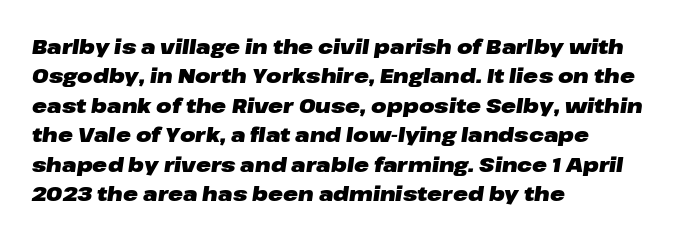
Q: Is the text bold? A: Yes.
Q: Is the text italic (slanted)? A: Yes, it leans right by about 8 degrees.
Q: Is the text underlined? A: No.
Q: How is the paragraph aligned? A: Left-aligned.
Q: Is the spacing between letters normal or unusually wide? A: Normal.
Q: Is the spacing between lines tight, normal or loose? A: Normal.
